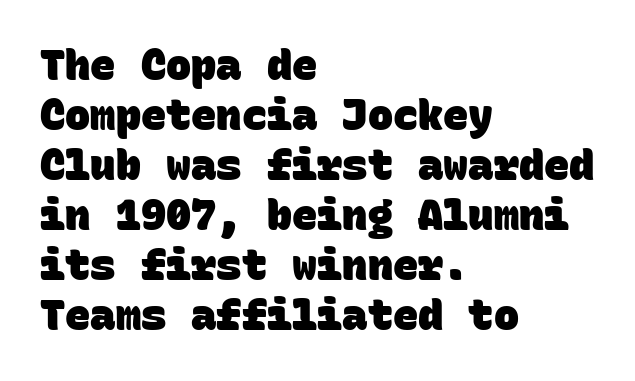
The image shows 42 px heavy sans-serif type, monospaced; set left-aligned, line spacing 1.19x, normal letter spacing, not underlined; low stroke contrast and a large x-height.
